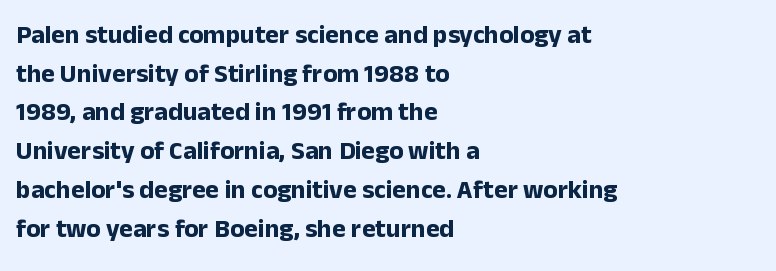
{"italic": "no", "bold": "yes", "underline": "no", "align": "left", "line_spacing": "normal", "line_spacing_ratio": 1.49, "letter_spacing": "normal", "letter_spacing_em": 0.0, "glyph_px": 26}
